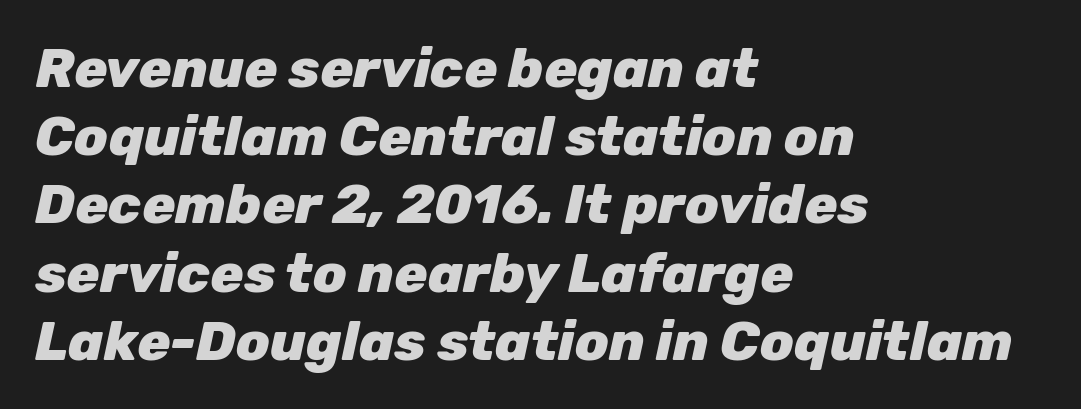
{"italic": "yes", "lean": "right", "slant_degrees": 12, "bold": "yes", "weight": "heavy", "width": "normal", "stroke_contrast": "low", "x_height": "medium", "monospaced": "no", "underline": "no", "align": "left", "line_spacing_ratio": 1.24, "letter_spacing": "normal", "letter_spacing_em": 0.0, "glyph_px": 55}
